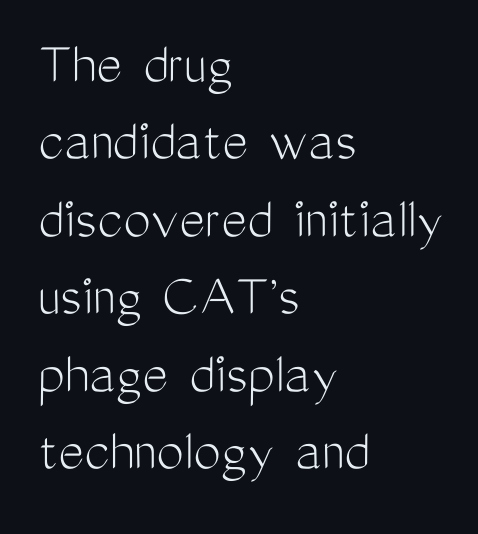
The image shows 61 px light, condensed sans-serif type, upright; set left-aligned, normal line spacing (1.27x), normal letter spacing, not underlined; medium stroke contrast and a medium x-height.
